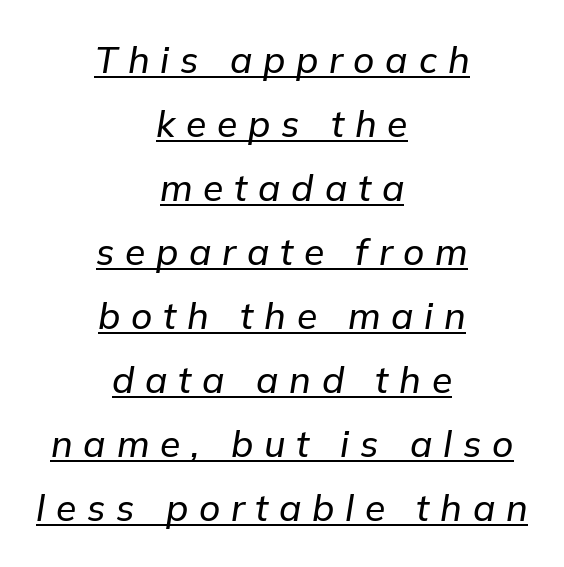
Q: Is the text italic (slanted)? A: Yes, it leans right by about 9 degrees.
Q: Is the text underlined? A: Yes.
Q: How is the paragraph aligned? A: Centered.
Q: Is the spacing between letters normal or unusually wide? A: Unusually wide.
Q: Width (condensed, normal, or wide)? A: Normal.
Q: Stroke contrast? A: Low.
Q: x-height? A: Medium.
Q: Monospaced? A: No.
